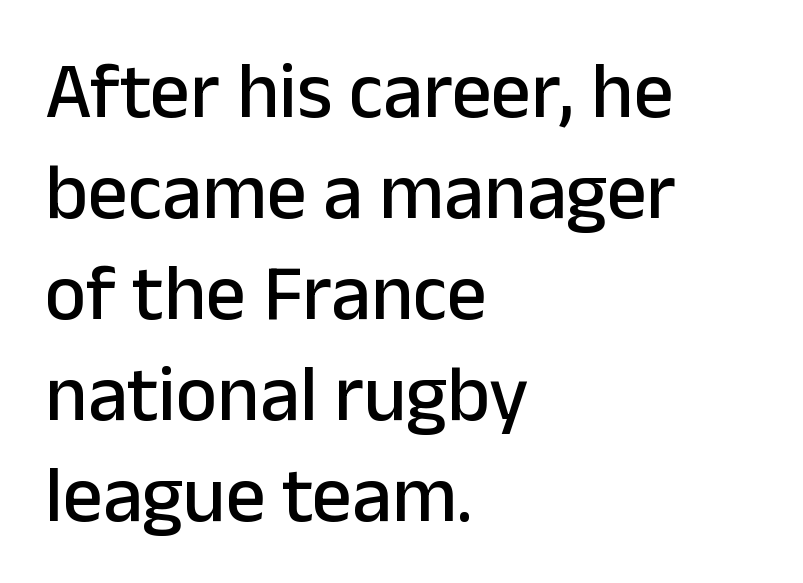
{"serif": "no", "italic": "no", "width": "normal", "stroke_contrast": "low", "x_height": "medium", "monospaced": "no", "underline": "no", "align": "left", "line_spacing": "normal", "line_spacing_ratio": 1.28, "letter_spacing": "normal", "letter_spacing_em": 0.0, "glyph_px": 79}
